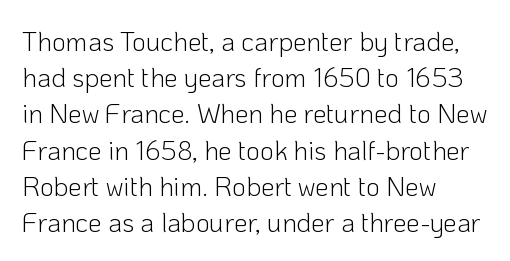
Q: Is the text bold? A: No.
Q: Is the text italic (slanted)? A: No, it is upright.
Q: Is the text underlined? A: No.
Q: How is the paragraph aligned? A: Left-aligned.
Q: Is the spacing between letters normal or unusually wide? A: Normal.
Q: Is the spacing between lines tight, normal or loose? A: Normal.
